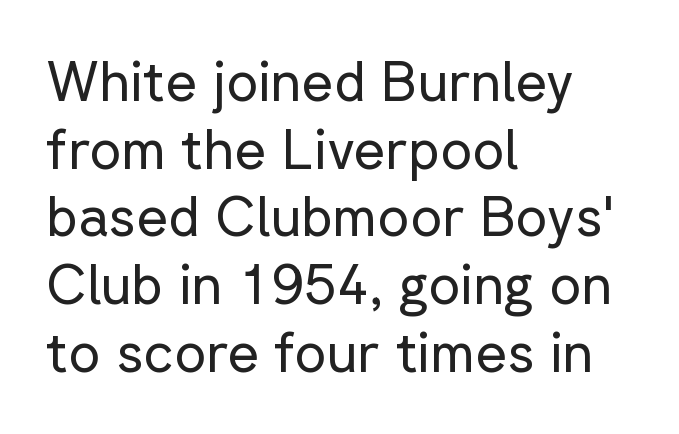
Varying glyph widths throughout — classic text-font behaviour. A bare baseline throughout the passage. Posture: vertical. Is this a heavy cut? Hardly; it is regular or lighter. The face used here is a sans, in the tradition of grotesques and geometrics.
